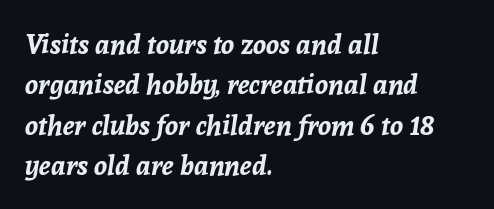
The image shows 27 px bold type, italic (leaning right); set left-aligned, normal line spacing (1.5x), normal letter spacing, not underlined.
